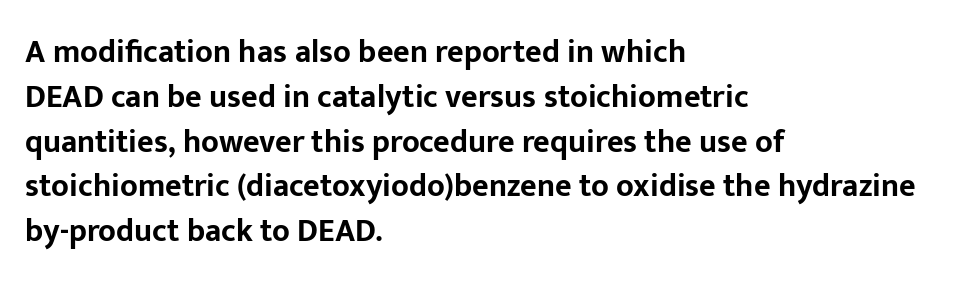
Q: Is the text bold? A: Yes.
Q: Is the text italic (slanted)? A: No, it is upright.
Q: Is the typeface a serif or a sans-serif typeface? A: Sans-serif.
Q: Is the text underlined? A: No.
Q: How is the paragraph aligned? A: Left-aligned.
Q: Is the spacing between letters normal or unusually wide? A: Normal.
Q: Is the spacing between lines tight, normal or loose? A: Normal.
Q: Width (condensed, normal, or wide)? A: Normal.
Q: Stroke contrast? A: Low.
Q: x-height? A: Medium.
Q: Monospaced? A: No.
